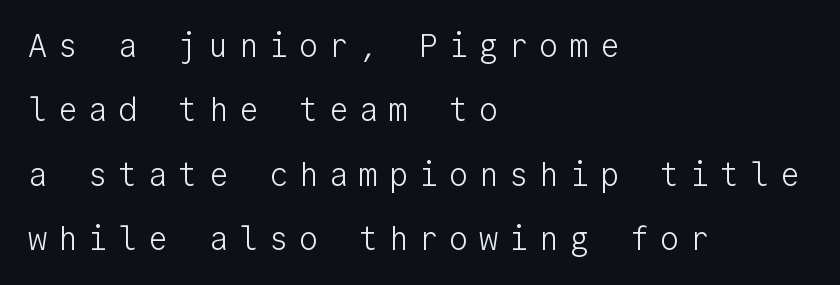
All the whitespace from short lines collects on the right. These lines stand farther apart than default settings would place them. Every character here occupies the same horizontal width, giving the sample a typewriter-like rhythm. The lettering holds an erect, upright posture throughout. Rule under the text: the space is simply empty.
